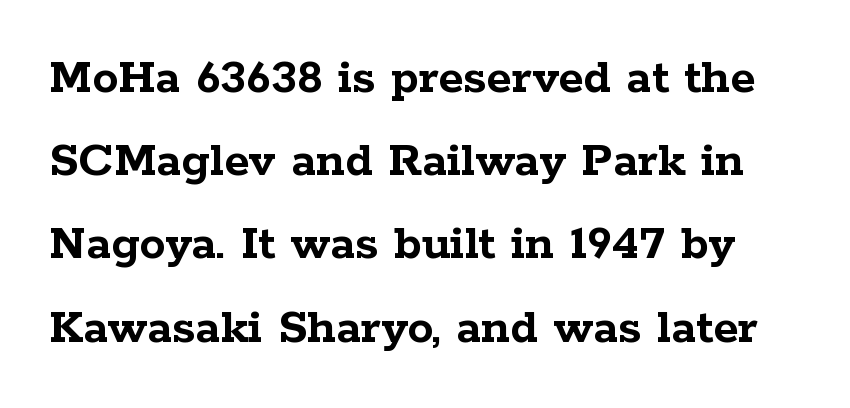
Q: Is the text bold? A: Yes.
Q: Is the text italic (slanted)? A: No, it is upright.
Q: Is the typeface a serif or a sans-serif typeface? A: Serif.
Q: Is the text underlined? A: No.
Q: Is the spacing between letters normal or unusually wide? A: Normal.
Q: Is the spacing between lines tight, normal or loose? A: Normal.
Q: Width (condensed, normal, or wide)? A: Wide.
Q: Stroke contrast? A: Low.
Q: x-height? A: Medium.
Q: Monospaced? A: No.
